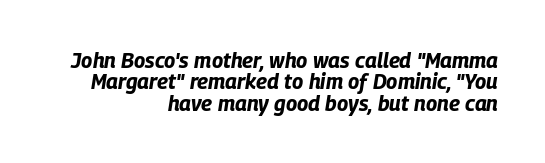
The image shows 21 px bold type, italic (leaning right); set right-aligned, tight line spacing (1.02x), normal letter spacing, not underlined.
